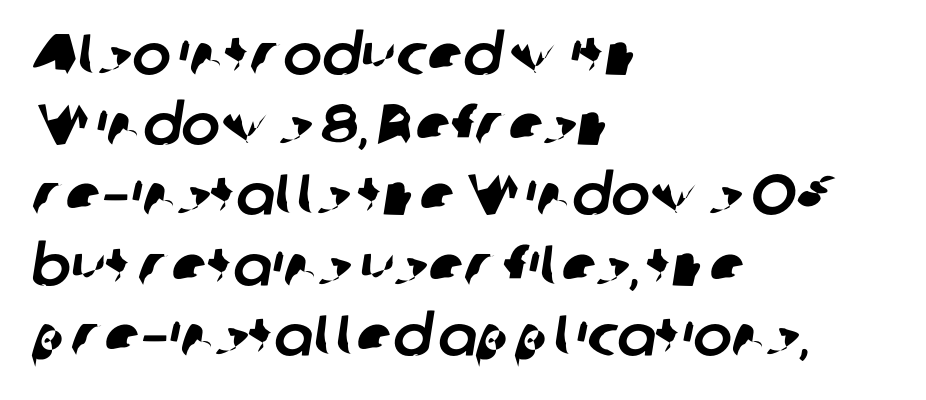
Font category for this specimen: sans-serif. Compared with typical body copy, the letter spacing here is the same. Spacing verdict: proportional, widths tailored to each character. Rule under the text: the space is simply empty. Teacher's note: observe the even left margin — that is flush-left alignment.
